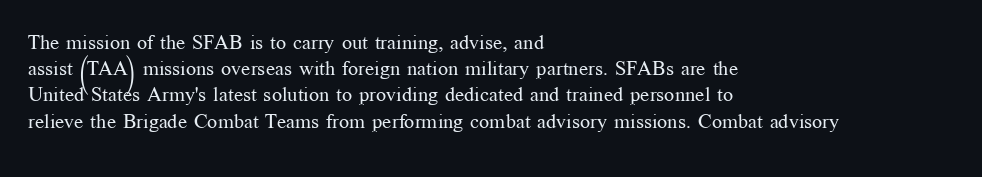
{"italic": "no", "bold": "no", "underline": "no", "align": "left", "line_spacing": "normal", "line_spacing_ratio": 1.31, "letter_spacing": "normal", "letter_spacing_em": 0.0, "glyph_px": 20}
